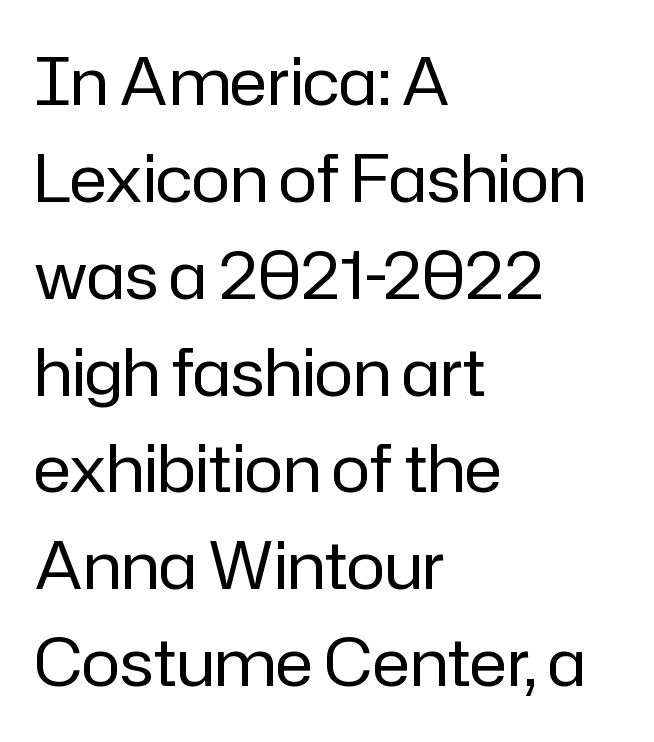
The image shows 65 px regular-weight sans-serif type, upright; set left-aligned, normal line spacing (1.49x), normal letter spacing, not underlined; low stroke contrast and a medium x-height.
